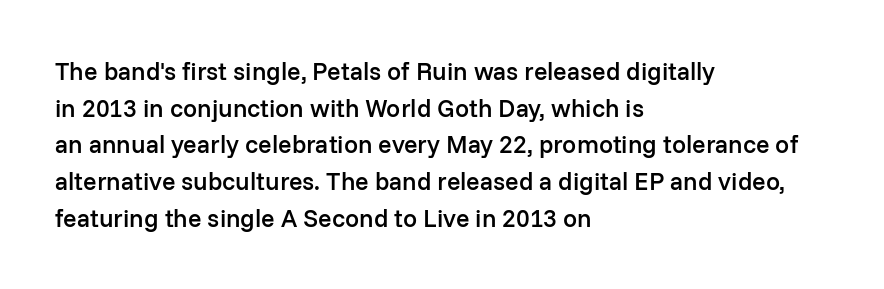
{"italic": "no", "bold": "semi", "underline": "no", "align": "left", "line_spacing": "normal", "line_spacing_ratio": 1.47, "letter_spacing": "normal", "letter_spacing_em": 0.0, "glyph_px": 25}
